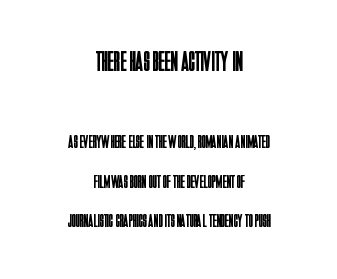
{"serif": "no", "italic": "no", "bold": "no", "weight": "regular", "width": "condensed", "stroke_contrast": "low", "x_height": "large", "monospaced": "no", "underline": "no", "align": "center", "line_spacing": "loose", "line_spacing_ratio": 2.09, "letter_spacing": "normal", "letter_spacing_em": 0.0, "larger_block": "first", "size_ratio": 1.53, "glyph_px": 29}
